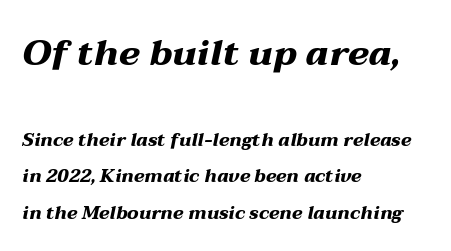
Q: Is the text bold? A: Yes.
Q: Is the text italic (slanted)? A: Yes, it leans right by about 12 degrees.
Q: Is the text underlined? A: No.
Q: How is the paragraph aligned? A: Left-aligned.
Q: Is the spacing between letters normal or unusually wide? A: Normal.
Q: Is the spacing between lines tight, normal or loose? A: Loose.
Q: Which block of text is set in a larger size, the first (top) or the second (bottom)? A: The first (top) one.
Q: Width (condensed, normal, or wide)? A: Wide.
Q: Stroke contrast? A: Medium.
Q: x-height? A: Medium.
Q: Monospaced? A: No.
